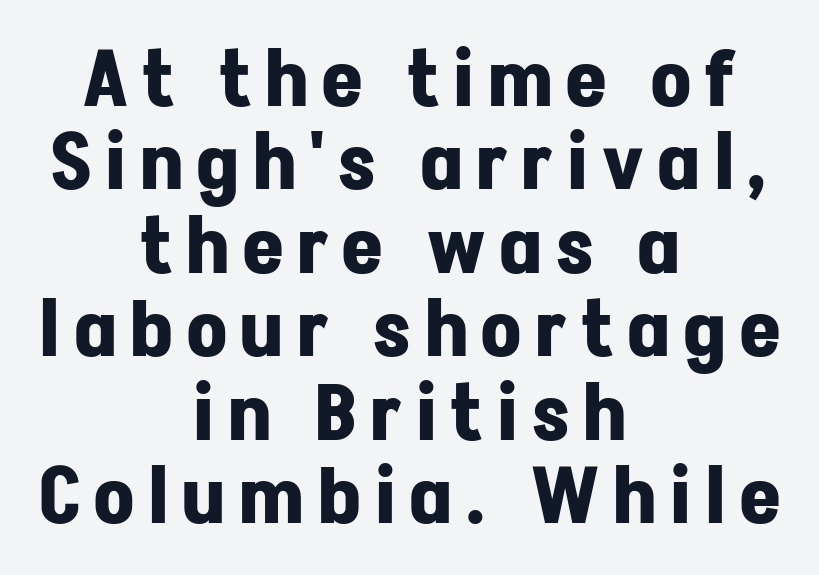
Proportional: the letters do not fall into vertical columns. The strip under each line holds only bare page. Every row of glyphs is offset so its center matches the block's center. The characters display no serif detailing; their extremities are plain. This sample uses an upright cut, with every glyph sitting square on the baseline. Vertical spacing — tight.
